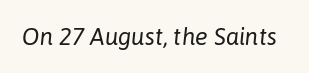
{"italic": "yes", "lean": "right", "slant_degrees": 6, "bold": "no", "underline": "no", "letter_spacing": "normal", "letter_spacing_em": 0.0, "glyph_px": 24}
